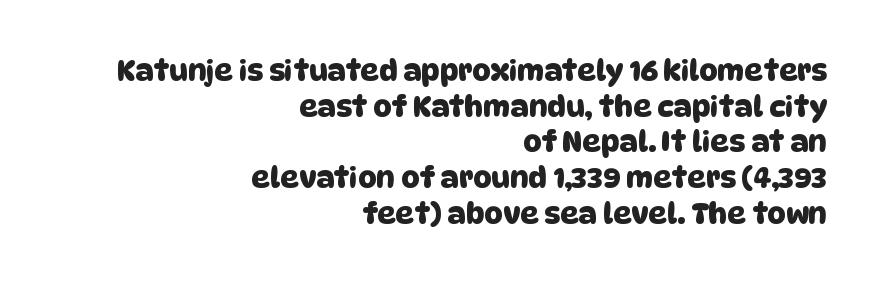
Q: Is the typeface a serif or a sans-serif typeface? A: Sans-serif.
Q: Is the text underlined? A: No.
Q: How is the paragraph aligned? A: Right-aligned.
Q: Is the spacing between letters normal or unusually wide? A: Normal.
Q: Width (condensed, normal, or wide)? A: Normal.
Q: Stroke contrast? A: Low.
Q: x-height? A: Large.
Q: Monospaced? A: No.
